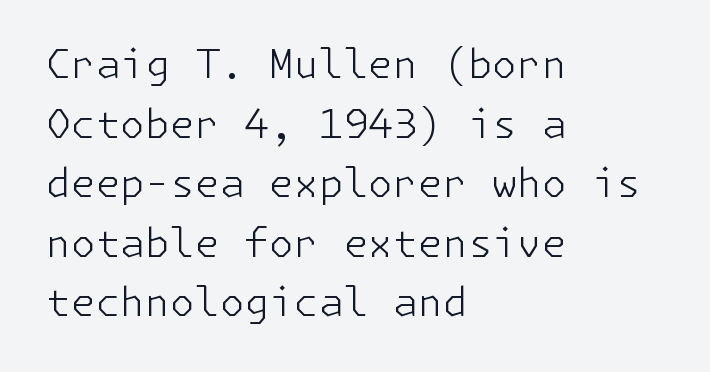
{"serif": "no", "italic": "no", "bold": "no", "weight": "light", "width": "normal", "stroke_contrast": "low", "x_height": "medium", "underline": "no", "align": "left", "line_spacing": "normal", "line_spacing_ratio": 1.49, "letter_spacing": "normal", "letter_spacing_em": 0.0, "glyph_px": 40}
